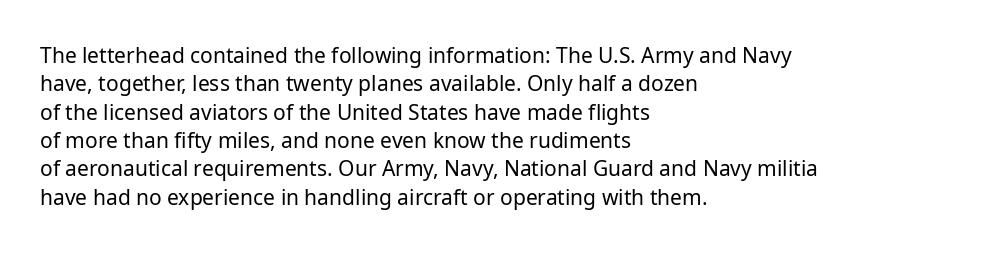
{"italic": "no", "bold": "no", "underline": "no", "align": "left", "line_spacing": "normal", "line_spacing_ratio": 1.35, "letter_spacing": "normal", "letter_spacing_em": 0.0, "glyph_px": 21}
